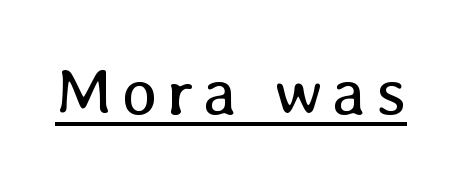
Summary of weight: not heavy and not bold. The lettering holds an erect, upright posture throughout. These lines are rendered in a variable-pitch font. This sample carries an underscore along the baseline area.
